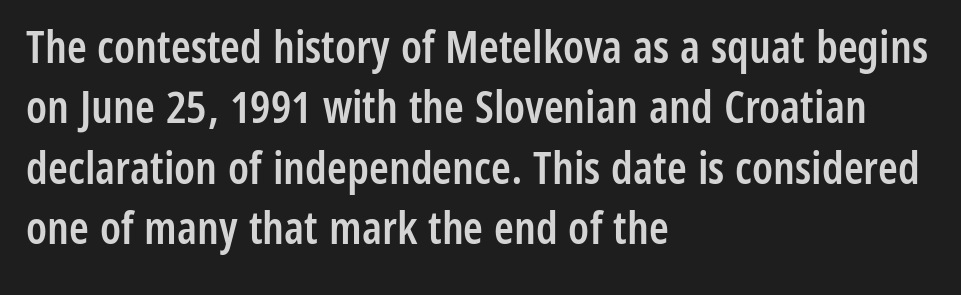
{"serif": "no", "italic": "no", "bold": "semi", "weight": "semibold", "width": "condensed", "stroke_contrast": "low", "x_height": "medium", "monospaced": "no", "underline": "no", "align": "left", "line_spacing": "normal", "line_spacing_ratio": 1.34, "letter_spacing": "normal", "letter_spacing_em": 0.0, "glyph_px": 45}
